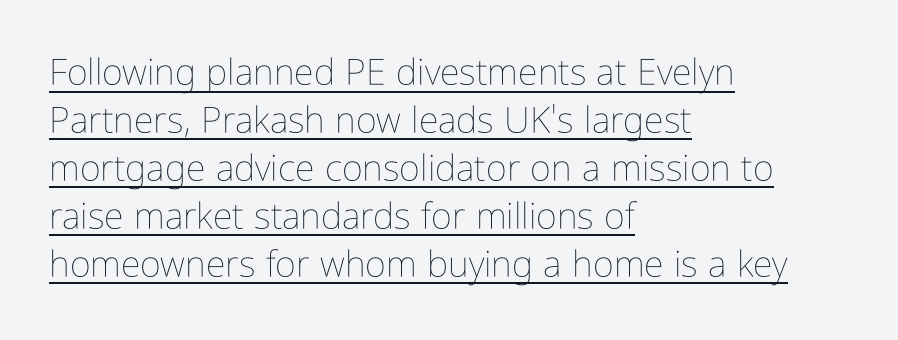
Q: Is the text bold? A: No.
Q: Is the text italic (slanted)? A: No, it is upright.
Q: Is the text underlined? A: Yes.
Q: How is the paragraph aligned? A: Left-aligned.
Q: Is the spacing between letters normal or unusually wide? A: Normal.
Q: Is the spacing between lines tight, normal or loose? A: Normal.
Q: Width (condensed, normal, or wide)? A: Condensed.
Q: Stroke contrast? A: Low.
Q: x-height? A: Medium.
Q: Monospaced? A: No.
